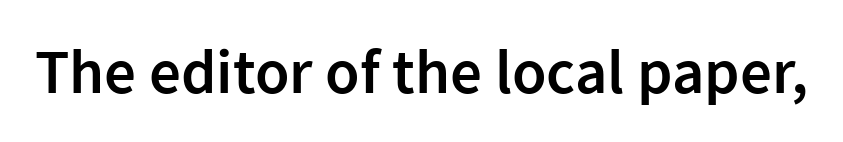
The image shows 63 px semibold sans-serif type, upright; set normal letter spacing, not underlined; low stroke contrast and a medium x-height.
